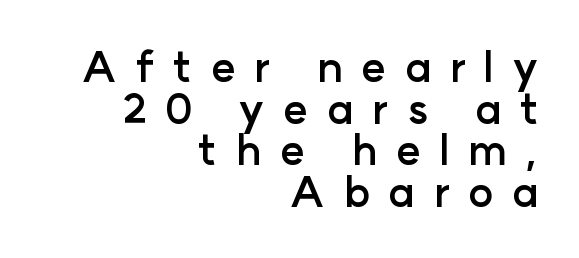
Q: Is the text bold? A: Yes.
Q: Is the text italic (slanted)? A: No, it is upright.
Q: Is the typeface a serif or a sans-serif typeface? A: Sans-serif.
Q: Is the text underlined? A: No.
Q: How is the paragraph aligned? A: Right-aligned.
Q: Is the spacing between letters normal or unusually wide? A: Unusually wide.
Q: Is the spacing between lines tight, normal or loose? A: Tight.
Q: Width (condensed, normal, or wide)? A: Normal.
Q: Stroke contrast? A: Low.
Q: x-height? A: Medium.
Q: Monospaced? A: No.
